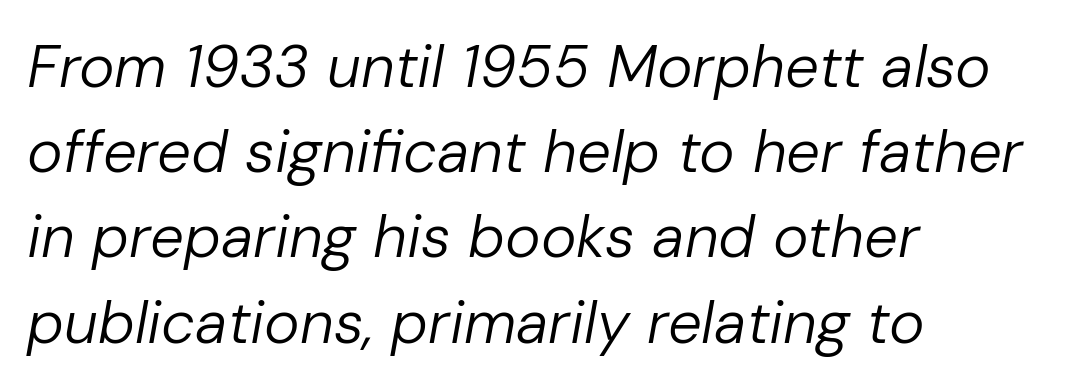
Q: Is the text bold? A: No.
Q: Is the text italic (slanted)? A: Yes, it leans right by about 10 degrees.
Q: Is the text underlined? A: No.
Q: How is the paragraph aligned? A: Left-aligned.
Q: Is the spacing between letters normal or unusually wide? A: Normal.
Q: Is the spacing between lines tight, normal or loose? A: Normal.
Q: Width (condensed, normal, or wide)? A: Normal.
Q: Stroke contrast? A: Low.
Q: x-height? A: Medium.
Q: Monospaced? A: No.
